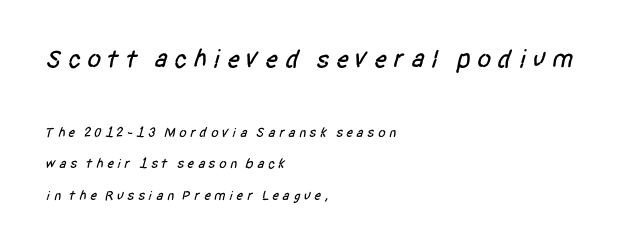
{"underline": "no", "align": "left", "line_spacing": "loose", "line_spacing_ratio": 2.24, "letter_spacing": "wide", "letter_spacing_em": 0.21, "larger_block": "first", "size_ratio": 1.86, "glyph_px": 26}
